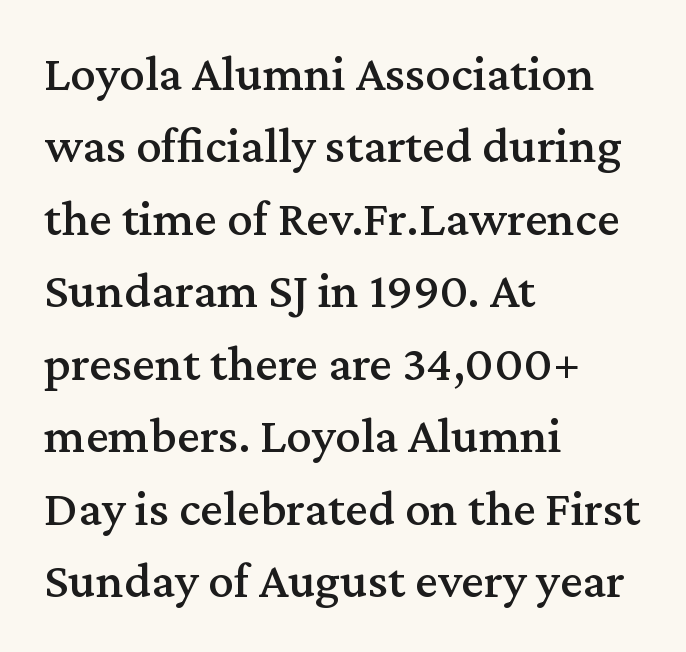
{"serif": "yes", "italic": "no", "width": "normal", "stroke_contrast": "medium", "x_height": "medium", "monospaced": "no", "underline": "no", "align": "left", "line_spacing": "normal", "line_spacing_ratio": 1.42, "letter_spacing": "normal", "letter_spacing_em": 0.0, "glyph_px": 51}
